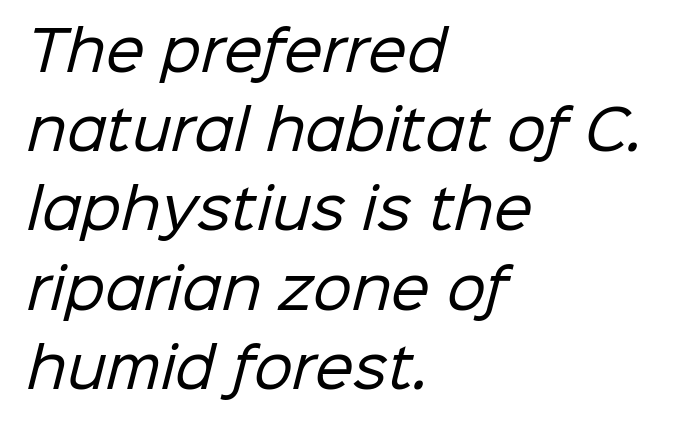
The image shows 55 px regular-weight sans-serif type; set left-aligned, normal line spacing (1.44x), normal letter spacing, not underlined; low stroke contrast and a medium x-height.
